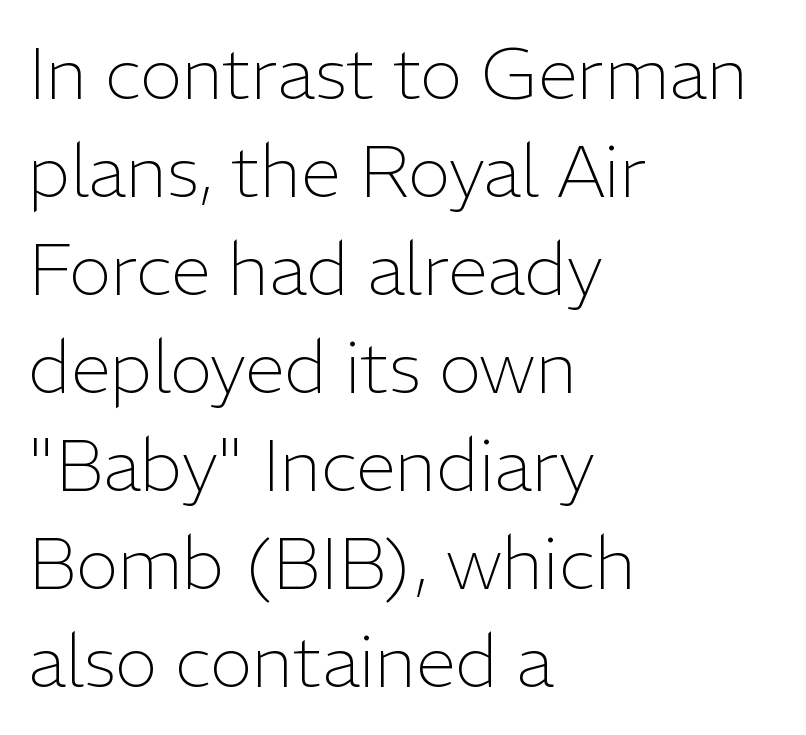
The image shows 72 px light sans-serif type, upright; set left-aligned, normal line spacing (1.36x), normal letter spacing, not underlined; low stroke contrast and a medium x-height.
